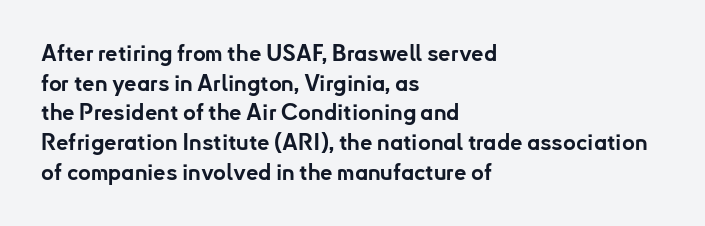
Q: Is the text bold? A: Yes.
Q: Is the text italic (slanted)? A: No, it is upright.
Q: Is the text underlined? A: No.
Q: How is the paragraph aligned? A: Left-aligned.
Q: Is the spacing between letters normal or unusually wide? A: Normal.
Q: Is the spacing between lines tight, normal or loose? A: Normal.
